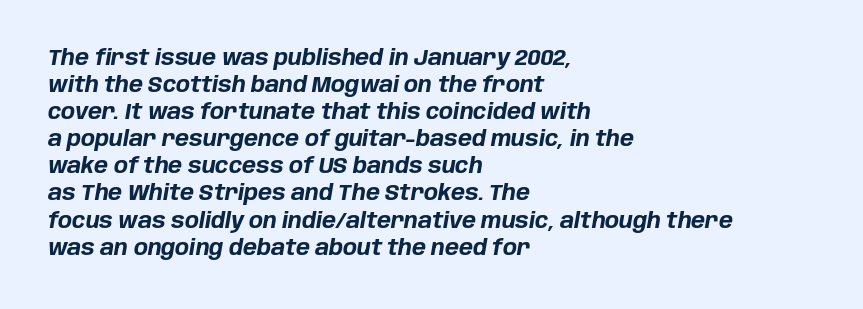
This is heavy type, rendered in bold. The specimen omits any rule beneath the text block's lines. The rows are spaced the way most documents space them. The paragraph has a hard left edge and a soft right edge. Observe the lean: these are italic letterforms. A typesetter would call this zero additional tracking.
